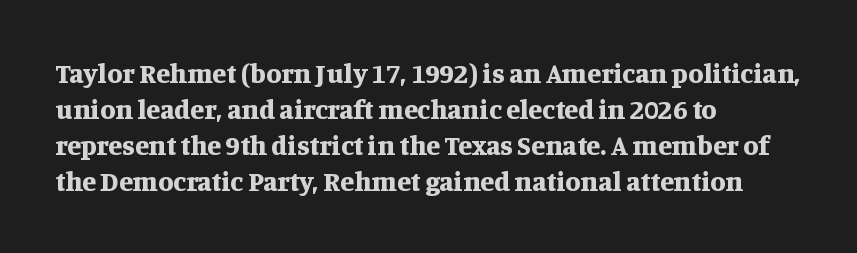
Q: Is the text bold? A: Yes.
Q: Is the text italic (slanted)? A: No, it is upright.
Q: Is the typeface a serif or a sans-serif typeface? A: Serif.
Q: Is the text underlined? A: No.
Q: How is the paragraph aligned? A: Left-aligned.
Q: Is the spacing between letters normal or unusually wide? A: Normal.
Q: Is the spacing between lines tight, normal or loose? A: Normal.
Q: Width (condensed, normal, or wide)? A: Normal.
Q: Stroke contrast? A: Medium.
Q: x-height? A: Large.
Q: Monospaced? A: No.
